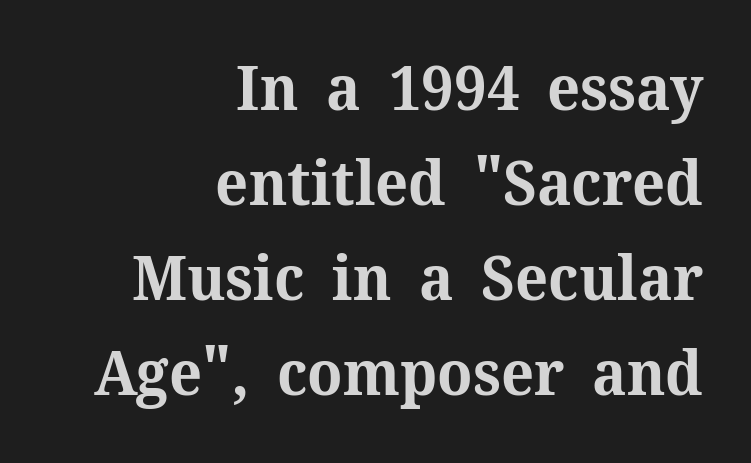
This sample is right-justified, so line beginnings fall wherever the words allow. The words here are not underlined. Think of a printed novel: that variable character pitch is what you see here. Here the glyphs are tracked normally, forming tight word shapes. I'd call this a serif setting — the letters wear small feet.
